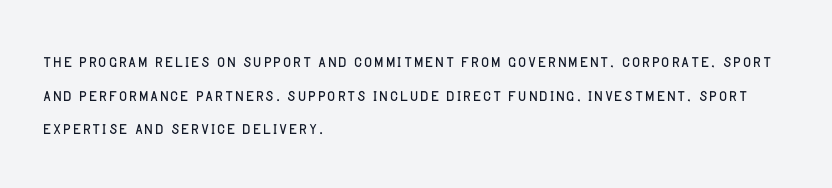
The image shows 22 px text type, upright; set left-aligned, normal line spacing (1.53x), normal letter spacing, not underlined.
